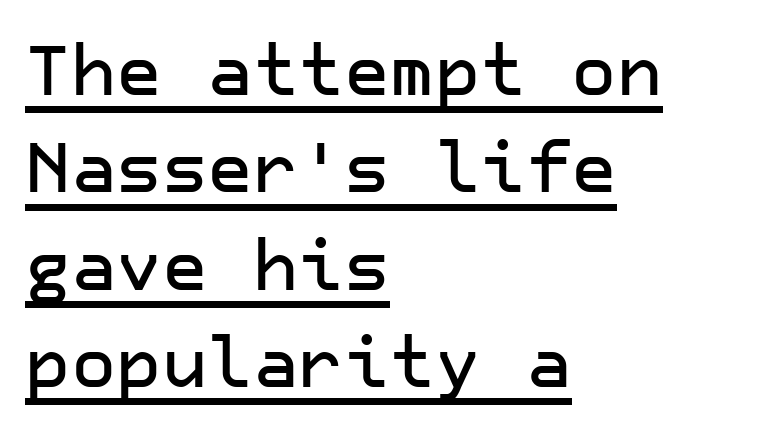
Q: Is the text italic (slanted)? A: No, it is upright.
Q: Is the typeface a serif or a sans-serif typeface? A: Sans-serif.
Q: Is the text underlined? A: Yes.
Q: How is the paragraph aligned? A: Left-aligned.
Q: Is the spacing between letters normal or unusually wide? A: Normal.
Q: Is the spacing between lines tight, normal or loose? A: Normal.
Q: Width (condensed, normal, or wide)? A: Normal.
Q: Stroke contrast? A: Low.
Q: x-height? A: Medium.
